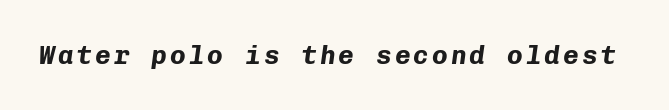
The image shows 26 px bold type, italic (leaning right); set not underlined.
